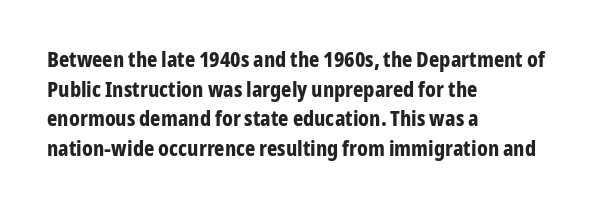
{"italic": "no", "bold": "yes", "underline": "no", "align": "left", "line_spacing": "normal", "line_spacing_ratio": 1.35, "letter_spacing": "normal", "letter_spacing_em": 0.0, "glyph_px": 22}
